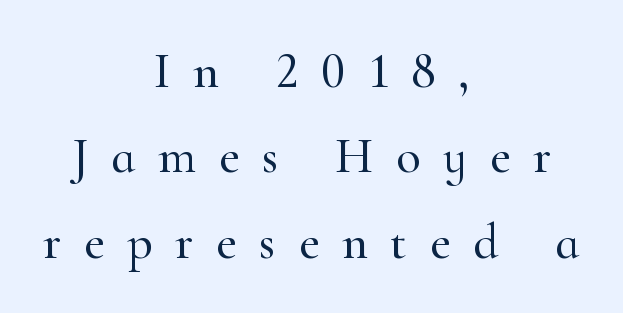
Compared with a flush-left layout, this one balances lines on the center instead. Each letter's strokes conclude with small projecting serifs. Each row of text sits above clean, open space. In terms of letterspacing, this is a distinctly airy, spread setting.
